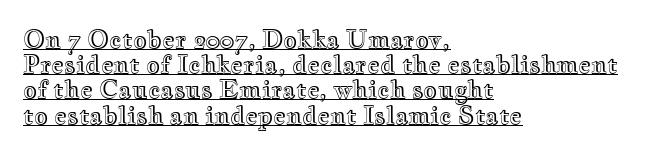
Q: Is the text italic (slanted)? A: No, it is upright.
Q: Is the text underlined? A: Yes.
Q: How is the paragraph aligned? A: Left-aligned.
Q: Is the spacing between letters normal or unusually wide? A: Normal.
Q: Is the spacing between lines tight, normal or loose? A: Tight.
